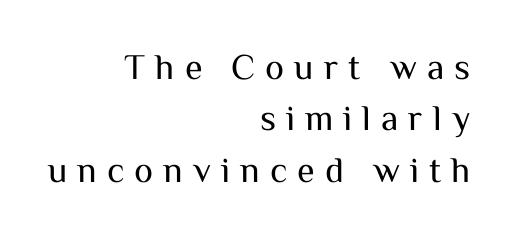
{"serif": "no", "italic": "no", "bold": "no", "weight": "regular", "width": "normal", "stroke_contrast": "medium", "x_height": "medium", "monospaced": "no", "underline": "no", "align": "right", "line_spacing": "normal", "line_spacing_ratio": 1.43, "letter_spacing": "wide", "letter_spacing_em": 0.28, "glyph_px": 36}
